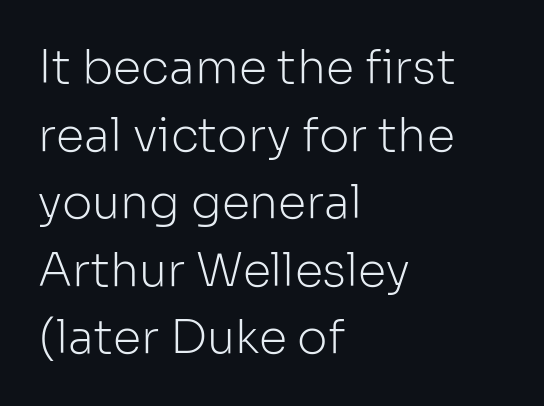
The gaps between neighbouring characters are ordinary and unremarkable. The gap between lines stays unmarked. Nope, not italic — everything's standing straight. A typesetter would label this face a sans. This reads as an unemphasized weight, regular at the heaviest. Baseline-to-baseline distance is the conventional proportion of letter height.
